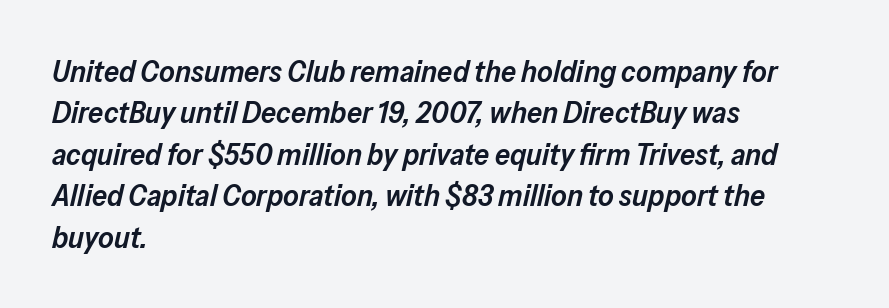
What's the leading like? Ordinary, nothing unusual. Tracking value appears to be zero — textbook default spacing. Check the space under the baseline: it is left empty. Note the varied advance widths — an 'i' is clearly narrower than an 'm'. The lines in this sample share a left origin and differ only in where they stop. Weight: semibold (demi).
